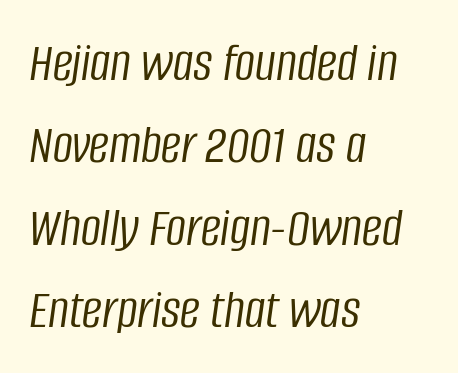
The image shows 56 px light, condensed type, italic (leaning right); set left-aligned, normal line spacing (1.47x), normal letter spacing, not underlined; low stroke contrast and a large x-height.
